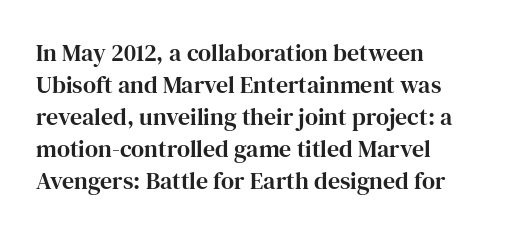
No italicization has been applied; the sample stays upright. The vertical gap from one line to the next is medium. Standard letterfit; no display-style spreading of the glyphs. The passage is arranged the way most books set body copy — flush left. Rule under the text: the space is simply empty.
